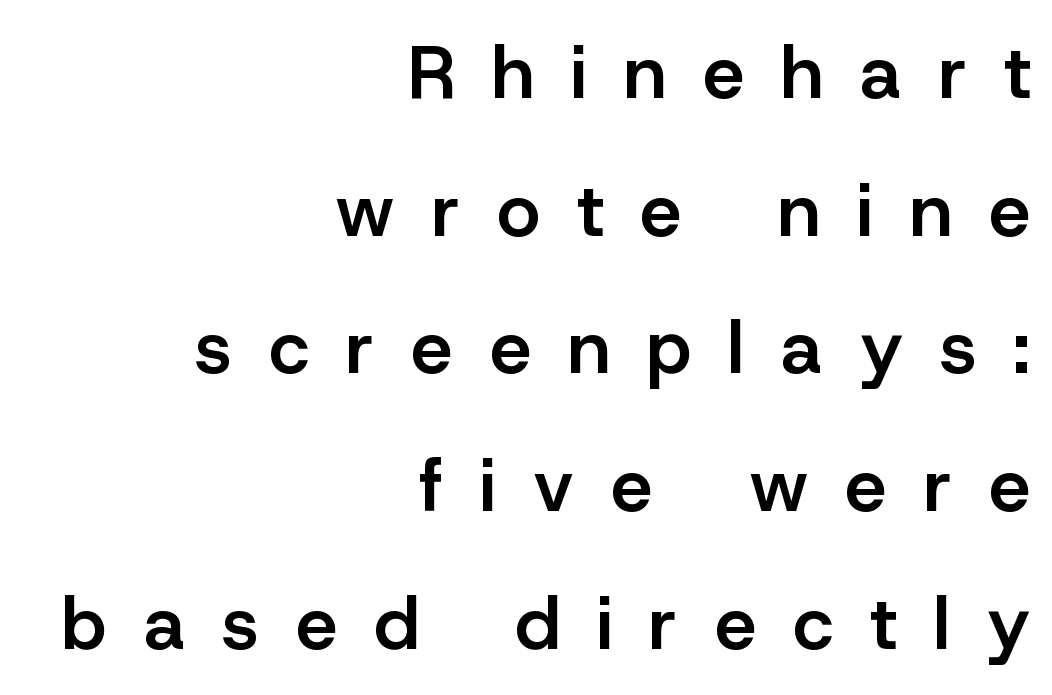
{"serif": "no", "italic": "no", "bold": "semi", "weight": "semibold", "width": "normal", "stroke_contrast": "low", "x_height": "medium", "monospaced": "no", "underline": "no", "align": "right", "line_spacing_ratio": 1.86, "letter_spacing": "wide", "letter_spacing_em": 0.5, "glyph_px": 74}
